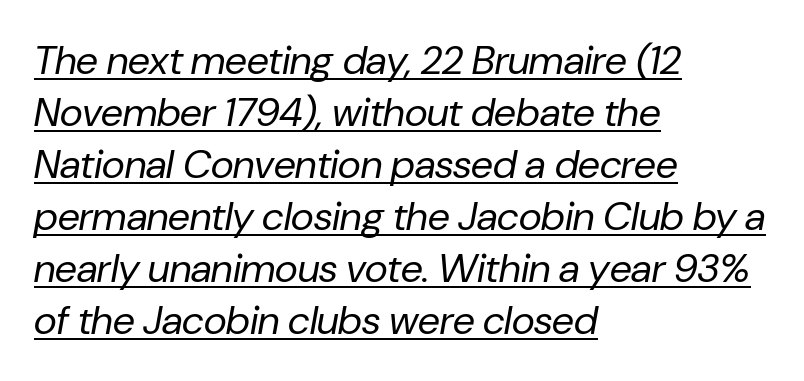
The image shows 40 px regular-weight type, italic (leaning right); set left-aligned, normal line spacing (1.3x), normal letter spacing, underlined; low stroke contrast and a medium x-height.
